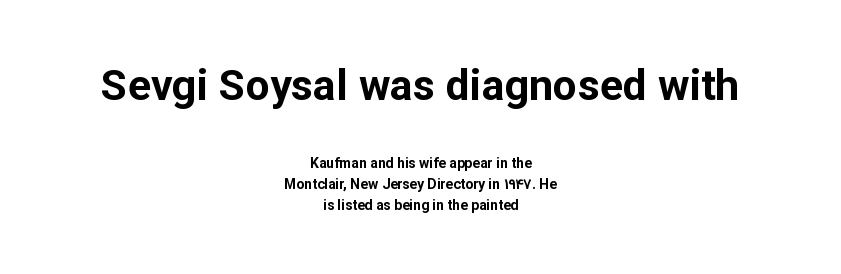
Rule under the text: the space is simply empty. The lines sit at an ordinary, default distance from one another. The face used here is proportionally spaced, like ordinary book or web type. As a designer I'd log this as weight 700, bold. Larger block? The one above; the one below is distinctly smaller. Line starts and ends both wander, symmetrically.
